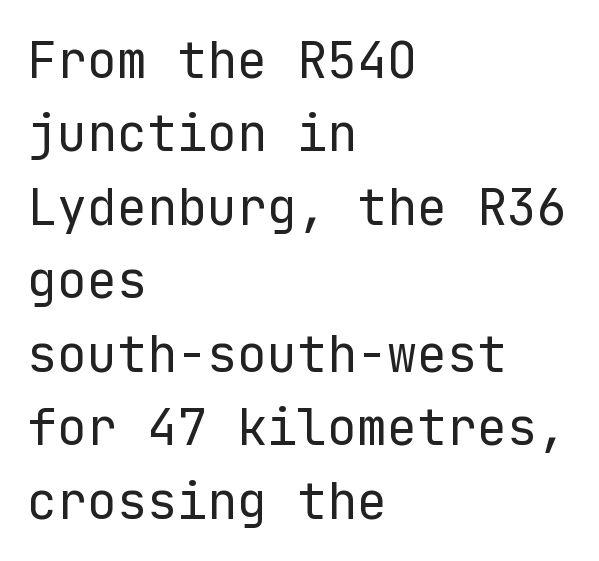
{"serif": "no", "italic": "no", "bold": "no", "weight": "regular", "width": "normal", "stroke_contrast": "low", "x_height": "medium", "underline": "no", "align": "left", "line_spacing": "normal", "line_spacing_ratio": 1.47, "letter_spacing": "normal", "letter_spacing_em": 0.0, "glyph_px": 50}
